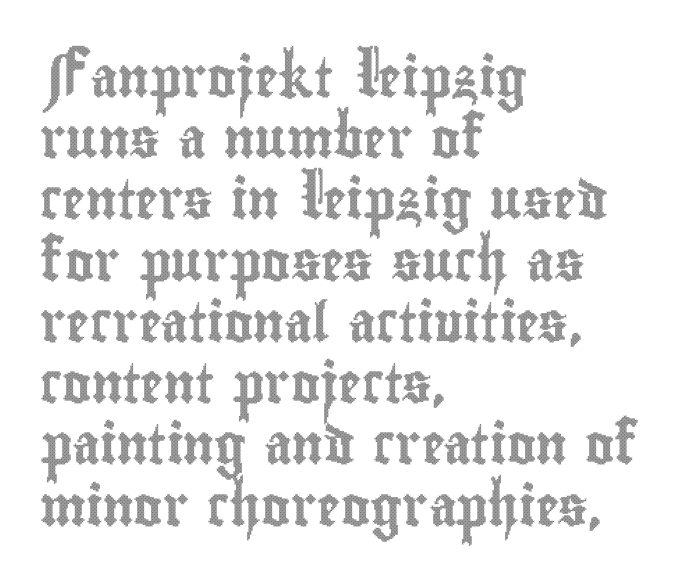
Q: Is the text italic (slanted)? A: No, it is upright.
Q: Is the text underlined? A: No.
Q: How is the paragraph aligned? A: Left-aligned.
Q: Is the spacing between letters normal or unusually wide? A: Normal.
Q: Is the spacing between lines tight, normal or loose? A: Normal.
Q: Width (condensed, normal, or wide)? A: Condensed.
Q: x-height? A: Small.
Q: Monospaced? A: No.
